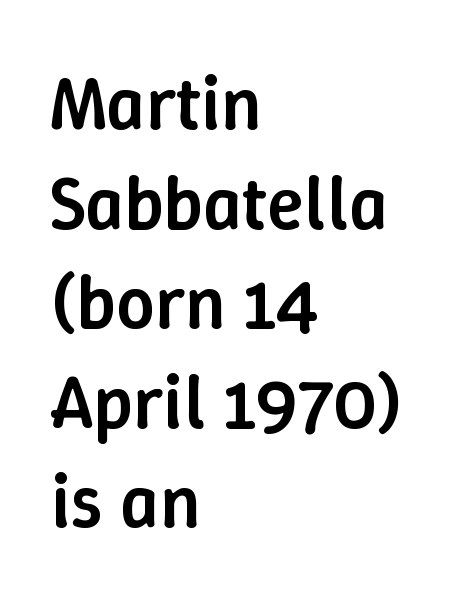
Q: Is the text bold? A: Semi-bold.
Q: Is the text italic (slanted)? A: No, it is upright.
Q: Is the text underlined? A: No.
Q: How is the paragraph aligned? A: Left-aligned.
Q: Is the spacing between letters normal or unusually wide? A: Normal.
Q: Is the spacing between lines tight, normal or loose? A: Normal.
Q: Width (condensed, normal, or wide)? A: Normal.
Q: Stroke contrast? A: Low.
Q: x-height? A: Medium.
Q: Monospaced? A: No.
